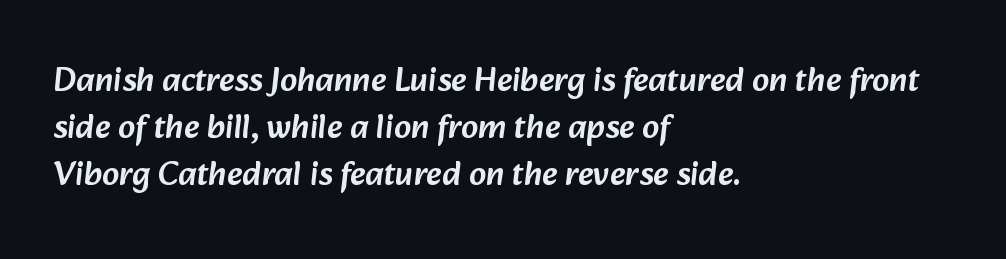
Reading down the block, your eye returns to a fixed left position each line. What stands out about the letter spacing? Nothing — it is the standard amount. No word sits above an underline. Horizontal bands of white between lines are of average thickness. Do the characters align in a grid? No, the font is proportional. A sans-serif font was chosen for this passage.
